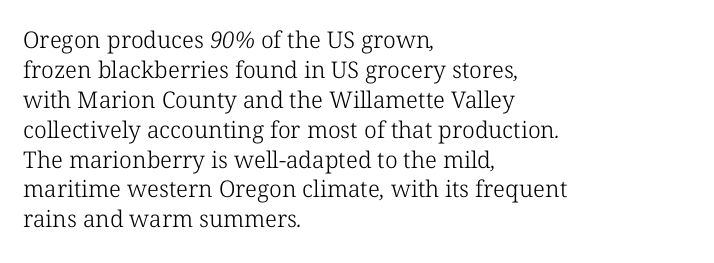
Q: Is the text bold? A: No.
Q: Is the text underlined? A: No.
Q: How is the paragraph aligned? A: Left-aligned.
Q: Is the spacing between letters normal or unusually wide? A: Normal.
Q: Is the spacing between lines tight, normal or loose? A: Normal.
